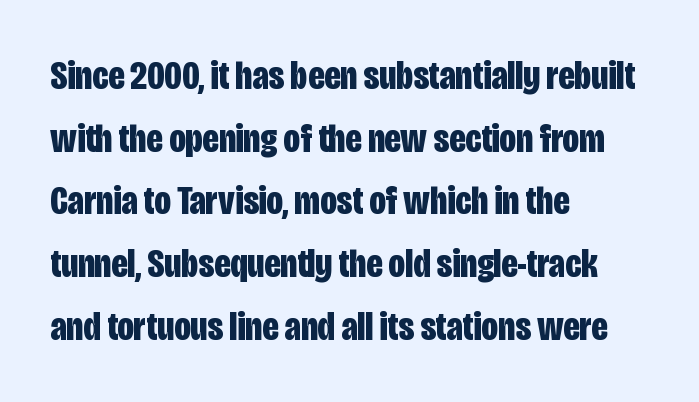
Are there feet on the stems? There aren't — it's a sans. Unlike italic type, these characters show no tilt at all. Letter spacing: default. The rendering uses natural spacing where letterforms have individual widths.
